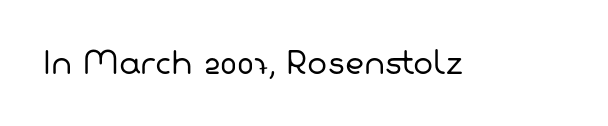
Q: Is the text bold? A: No.
Q: Is the typeface a serif or a sans-serif typeface? A: Sans-serif.
Q: Is the text underlined? A: No.
Q: Is the spacing between letters normal or unusually wide? A: Normal.
Q: Width (condensed, normal, or wide)? A: Normal.
Q: Stroke contrast? A: Low.
Q: x-height? A: Medium.
Q: Monospaced? A: No.
